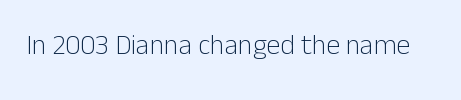
{"serif": "no", "italic": "no", "bold": "no", "weight": "light", "width": "normal", "stroke_contrast": "low", "x_height": "medium", "monospaced": "no", "underline": "no", "letter_spacing": "normal", "letter_spacing_em": 0.0, "glyph_px": 28}
